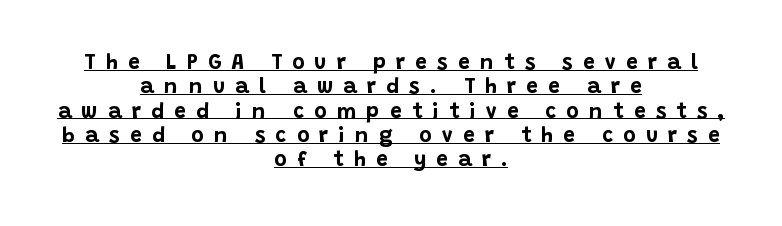
Notice how the passage keeps no hard edge, just a central spine. You can tell it's not italic because the verticals are truly vertical. Looks like someone drew a line under every word here. A typesetter would call this heavily tracked-out type.
